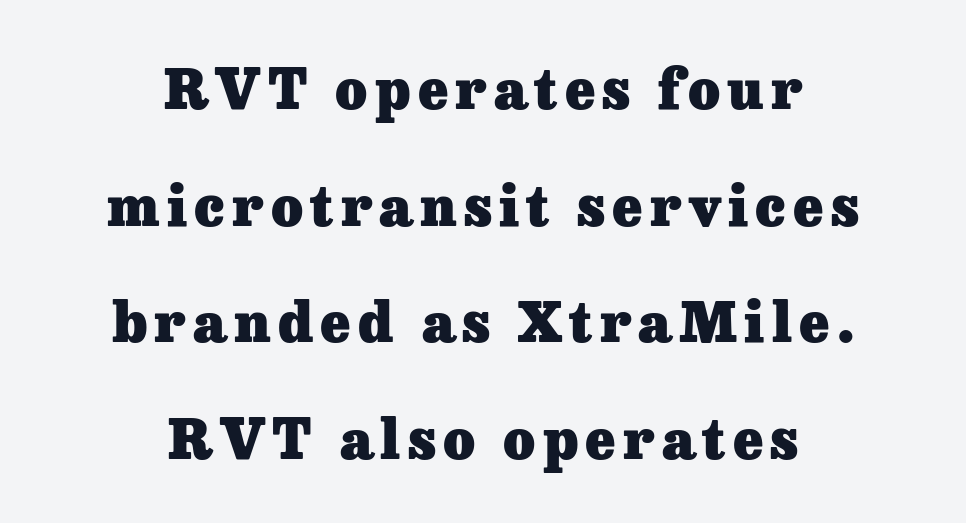
This is the regular roman posture of the typeface. The gap between lines stays unmarked. You can tell from the footed stems that serif type was used. Whoever set this chose breathing room over compactness in the vertical rhythm. Both edges are ragged and mirror each other, which tells us the setting is centered. A typesetter would call this proportional, since set widths differ per character.
